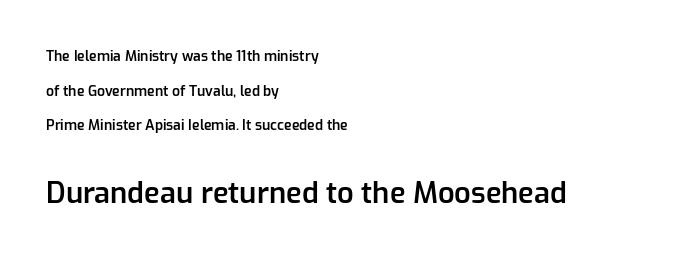
The image shows 29 px semibold sans-serif type, upright; set left-aligned, loose line spacing (2.47x), normal letter spacing, not underlined; the second (bottom) block is 2.07x larger; low stroke contrast and a medium x-height.
